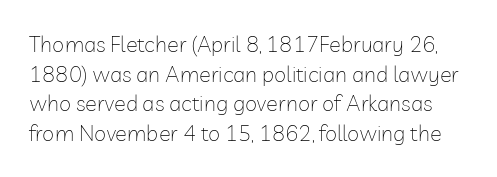
{"italic": "no", "bold": "no", "underline": "no", "line_spacing": "normal", "line_spacing_ratio": 1.35, "letter_spacing": "normal", "letter_spacing_em": 0.0, "glyph_px": 22}
